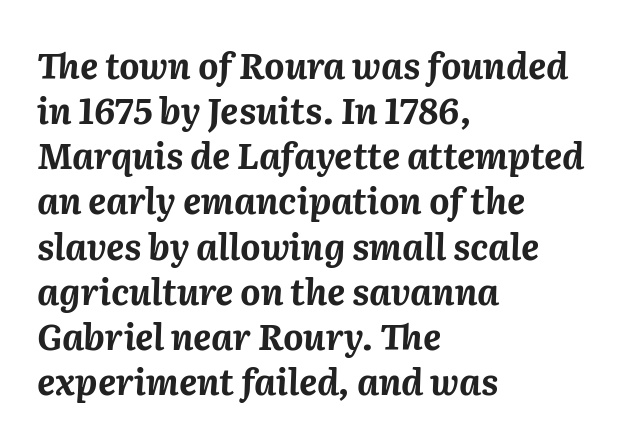
The letters are bold, with thick, heavy strokes. Notice how the stems are inclined rather than vertical — that's the hallmark of italics. The baseline area is clear. Regular leading.
